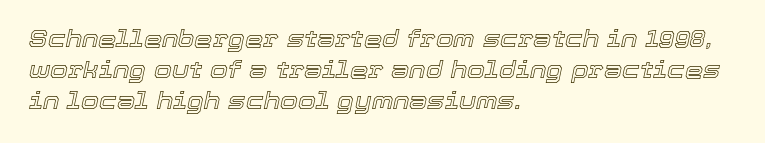
The image shows 23 px text type, italic (leaning right); set left-aligned, normal line spacing (1.34x), normal letter spacing, not underlined.
